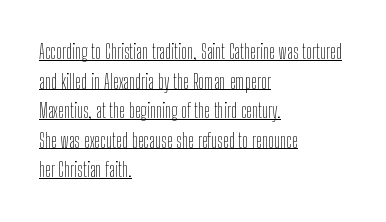
Q: Is the text bold? A: No.
Q: Is the text italic (slanted)? A: No, it is upright.
Q: Is the text underlined? A: Yes.
Q: How is the paragraph aligned? A: Left-aligned.
Q: Is the spacing between letters normal or unusually wide? A: Normal.
Q: Is the spacing between lines tight, normal or loose? A: Normal.
